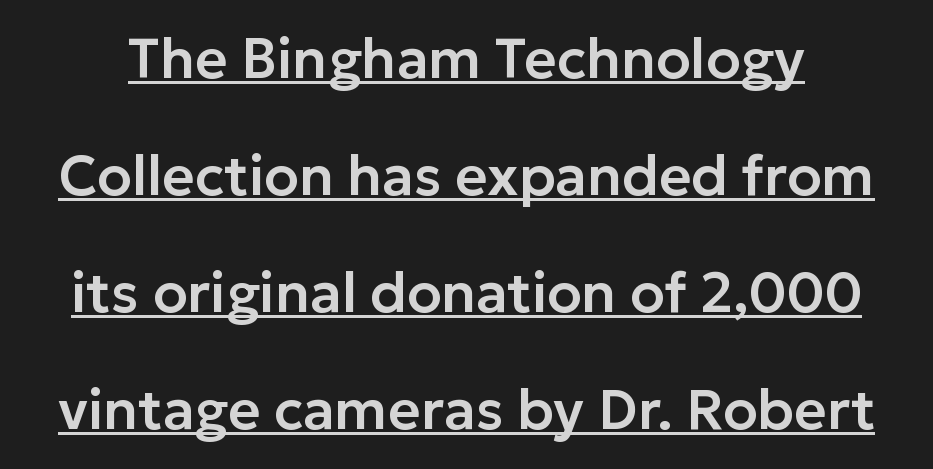
The image shows 56 px sans-serif type, upright; set loose line spacing (2.09x), normal letter spacing, underlined; low stroke contrast and a medium x-height.
